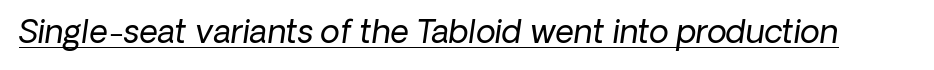
Each line of the rendering has a horizontal stroke beneath the glyphs. Each letter keeps its own natural width here, so spacing adapts to shape. Stem width sits at or under what a default text font uses. The gaps between neighbouring characters are ordinary and unremarkable. Slant detected: the letters are inclined.
